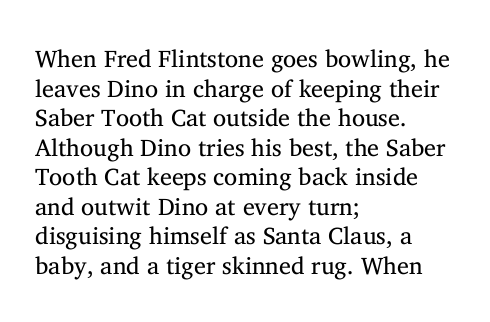
Q: Is the text bold? A: No.
Q: Is the text italic (slanted)? A: No, it is upright.
Q: Is the text underlined? A: No.
Q: How is the paragraph aligned? A: Left-aligned.
Q: Is the spacing between letters normal or unusually wide? A: Normal.
